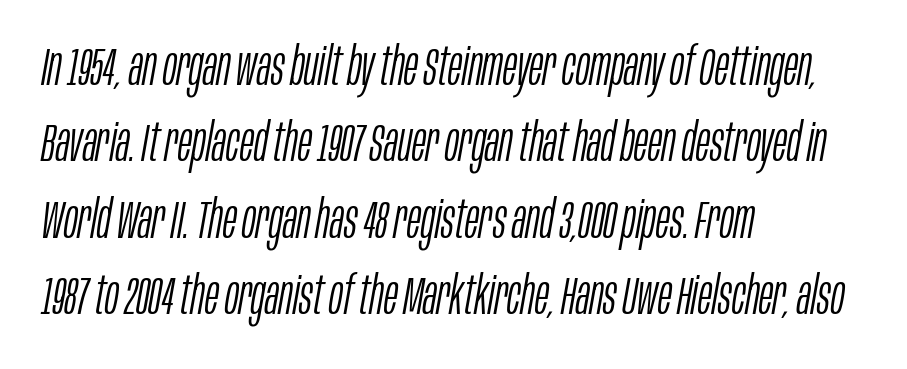
This block has exactly the height ordinary leading produces. Beneath every word, the page is bare. This sample uses an oblique cut, with every glyph tilted off the vertical. Standard letterfit; no display-style spreading of the glyphs. The letters advance in unequal steps, a hallmark of proportional type.
